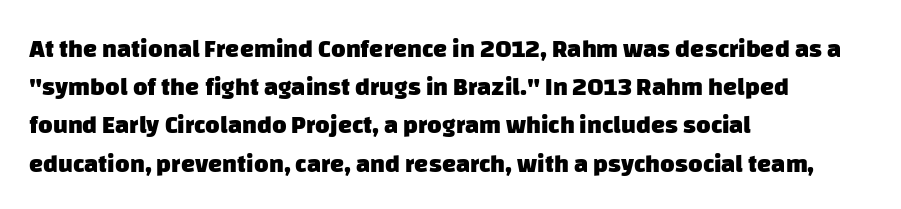
{"bold": "yes", "underline": "no", "align": "left", "line_spacing": "normal", "line_spacing_ratio": 1.53, "letter_spacing": "normal", "letter_spacing_em": 0.0, "glyph_px": 25}
